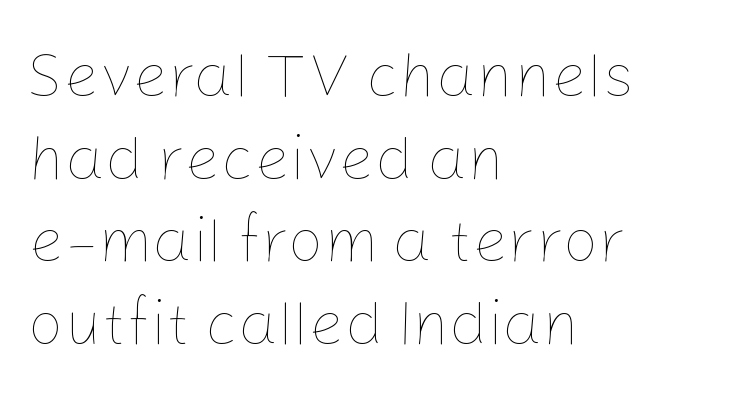
Tracking value appears to be zero — textbook default spacing. The lines are quadded left. The string is rendered with underlining switched off. The rendering uses a moderate line-height, typical for paragraphs.
